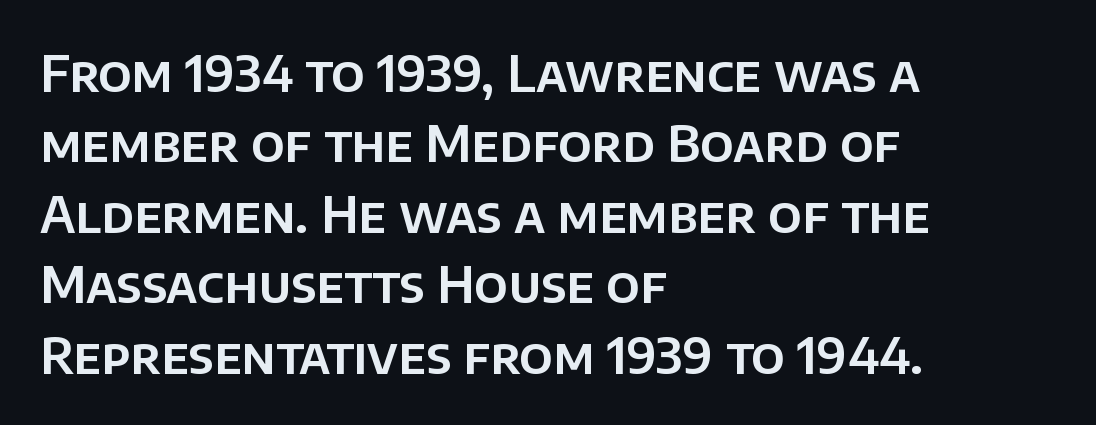
{"serif": "no", "italic": "no", "width": "normal", "stroke_contrast": "low", "x_height": "large", "monospaced": "no", "underline": "no", "align": "left", "line_spacing": "normal", "line_spacing_ratio": 1.41, "letter_spacing": "normal", "letter_spacing_em": 0.0, "glyph_px": 50}
